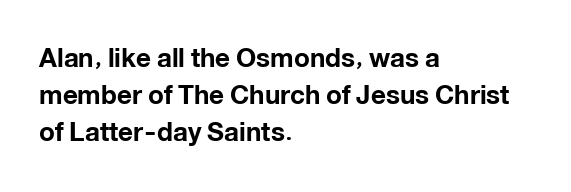
Notice how descenders clear the ascenders below comfortably — that's standard leading. Compared with an ordinary text face, these strokes are far heavier — a full bold. Compared with typical body copy, the letter spacing here is the same. Italic: no, the glyphs are upright roman. The rag falls on the right side of this text block. Descenders hang freely into open space.
